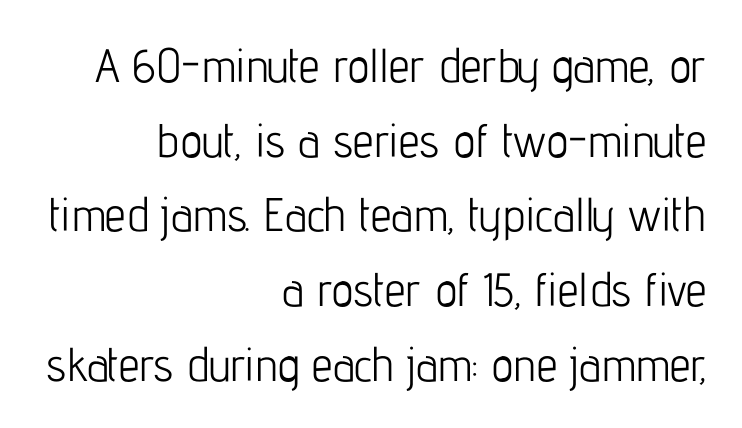
The image shows 47 px light, condensed sans-serif type, upright; set right-aligned, normal line spacing (1.59x), normal letter spacing, not underlined; low stroke contrast and a medium x-height.
